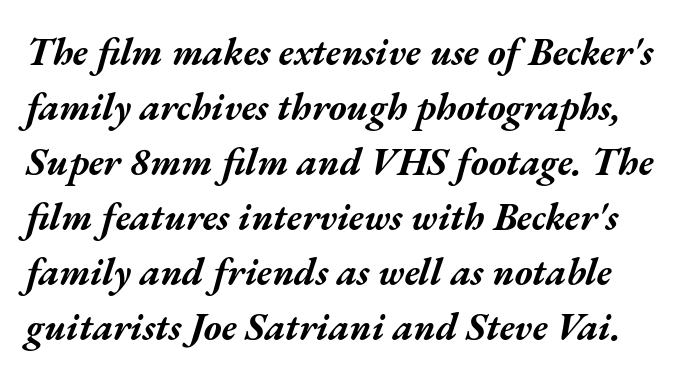
{"italic": "yes", "lean": "right", "slant_degrees": 17, "bold": "yes", "weight": "bold", "width": "wide", "stroke_contrast": "medium", "x_height": "medium", "monospaced": "no", "underline": "no", "line_spacing": "normal", "line_spacing_ratio": 1.45, "letter_spacing": "normal", "letter_spacing_em": 0.0, "glyph_px": 38}
